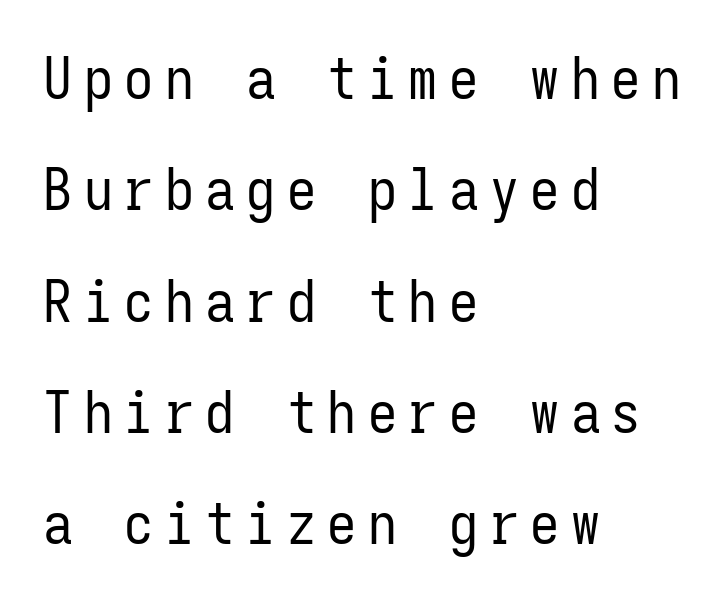
The image shows 58 px regular-weight, condensed sans-serif type, upright, monospaced; set left-aligned, loose line spacing (1.92x), unusually wide letter spacing (+0.2 em), not underlined; low stroke contrast and a medium x-height.
